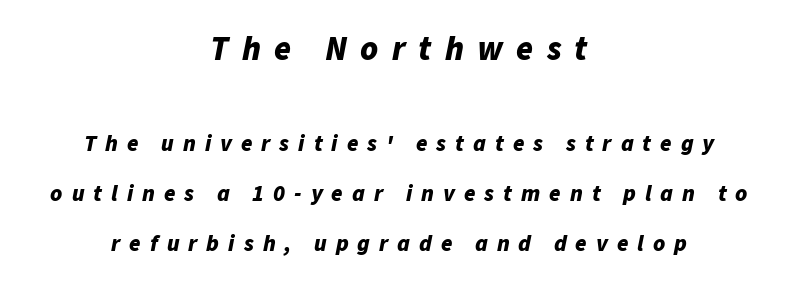
The image shows 34 px bold type, italic (leaning right); set centered, loose line spacing (2.19x), unusually wide letter spacing (+0.39 em), not underlined; the first (top) block is 1.48x larger; low stroke contrast and a medium x-height.
